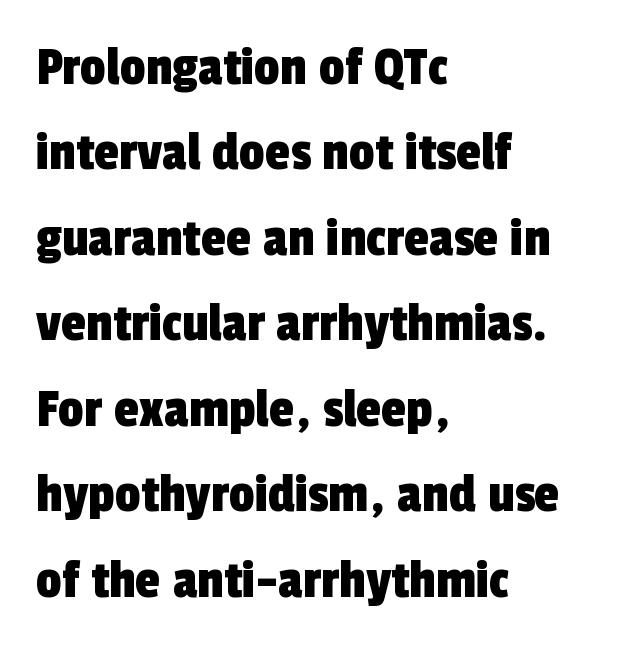
Look at the tracking — it's just the regular setting, nothing added. One glance says typical: line gaps are just what's usual. Stroke terminals: plain, sans-serif. Varying glyph widths throughout — classic text-font behaviour.
